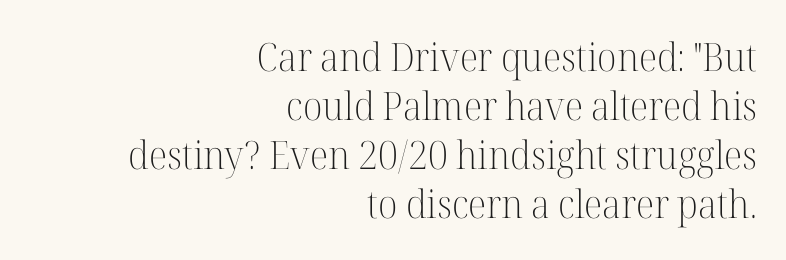
Q: Is the text bold? A: No.
Q: Is the text italic (slanted)? A: No, it is upright.
Q: Is the typeface a serif or a sans-serif typeface? A: Serif.
Q: Is the text underlined? A: No.
Q: How is the paragraph aligned? A: Right-aligned.
Q: Is the spacing between letters normal or unusually wide? A: Normal.
Q: Is the spacing between lines tight, normal or loose? A: Normal.
Q: Width (condensed, normal, or wide)? A: Normal.
Q: Stroke contrast? A: High.
Q: x-height? A: Medium.
Q: Monospaced? A: No.
